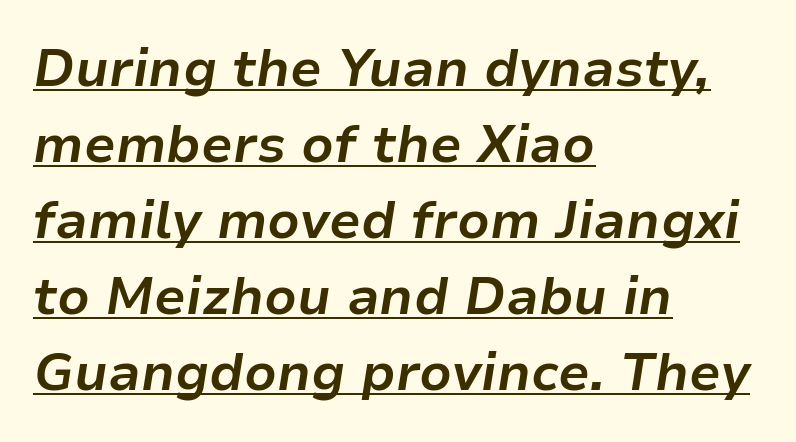
The image shows 52 px bold type, italic (leaning right); set left-aligned, normal line spacing (1.46x), normal letter spacing, underlined; low stroke contrast and a medium x-height.
